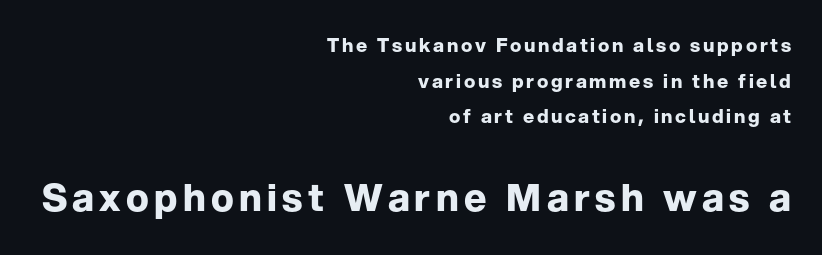
{"serif": "no", "italic": "no", "bold": "yes", "weight": "bold", "width": "normal", "stroke_contrast": "low", "x_height": "medium", "monospaced": "no", "underline": "no", "align": "right", "line_spacing_ratio": 1.88, "larger_block": "second", "size_ratio": 2.0, "glyph_px": 38}
